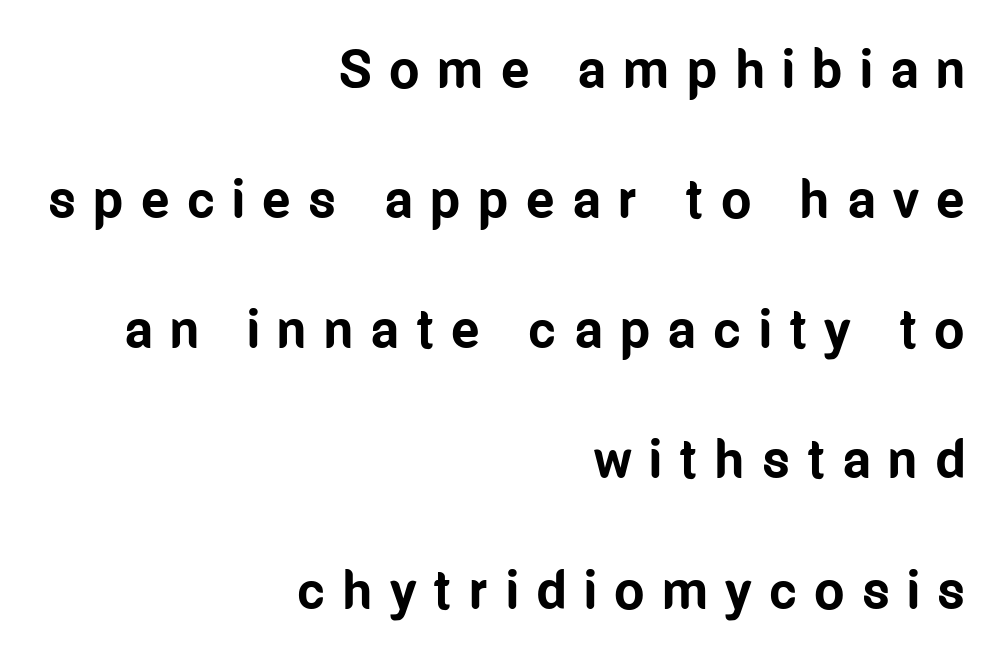
The image shows 54 px bold, condensed sans-serif type, upright; set right-aligned, loose line spacing (2.41x), unusually wide letter spacing (+0.32 em), not underlined; low stroke contrast and a medium x-height.
